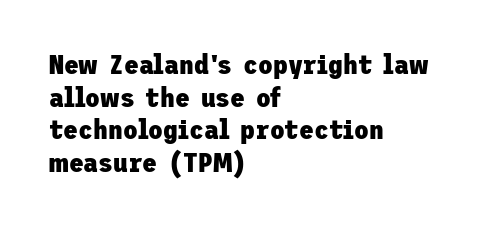
Q: Is the text bold? A: Yes.
Q: Is the text italic (slanted)? A: No, it is upright.
Q: Is the text underlined? A: No.
Q: How is the paragraph aligned? A: Left-aligned.
Q: Is the spacing between letters normal or unusually wide? A: Normal.
